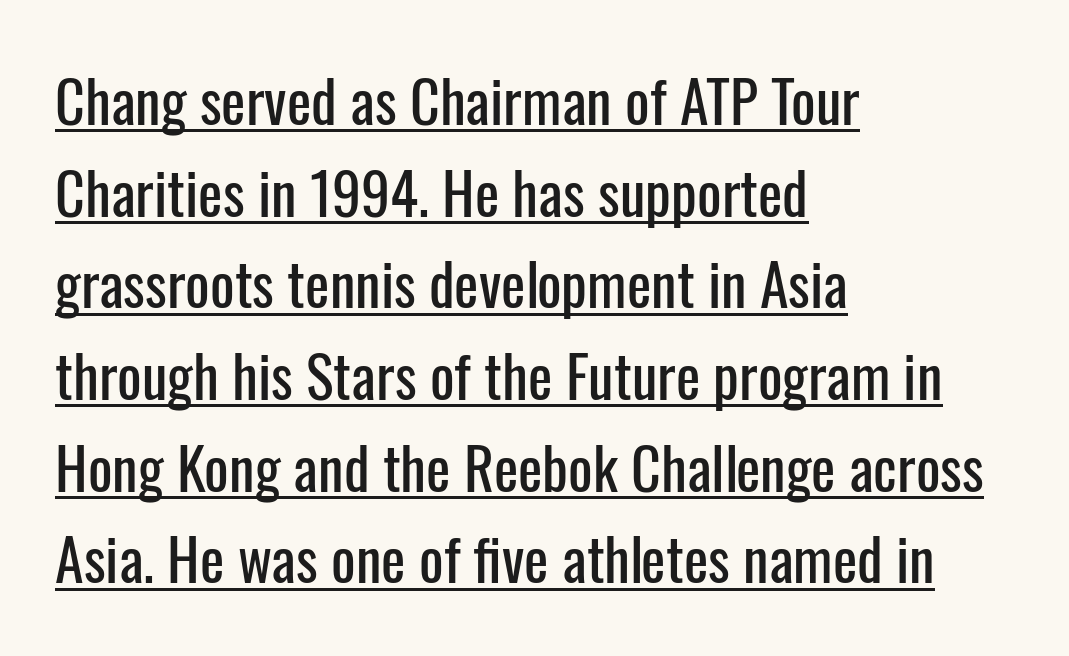
Examine the stroke ends and you'll find no serifs. Each word holds together tightly as a unit, with standard inter-letter gaps. The passage is arranged the way most books set body copy — flush left. The rendering uses natural spacing where letterforms have individual widths. Italic: no, the glyphs are upright roman.
